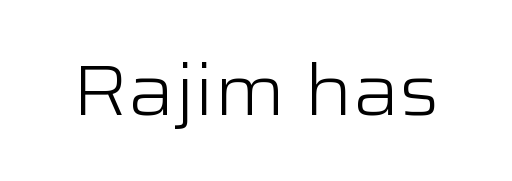
{"serif": "no", "italic": "no", "bold": "no", "weight": "light", "width": "wide", "stroke_contrast": "low", "x_height": "medium", "monospaced": "no", "underline": "no", "letter_spacing": "normal", "letter_spacing_em": 0.0, "glyph_px": 71}
